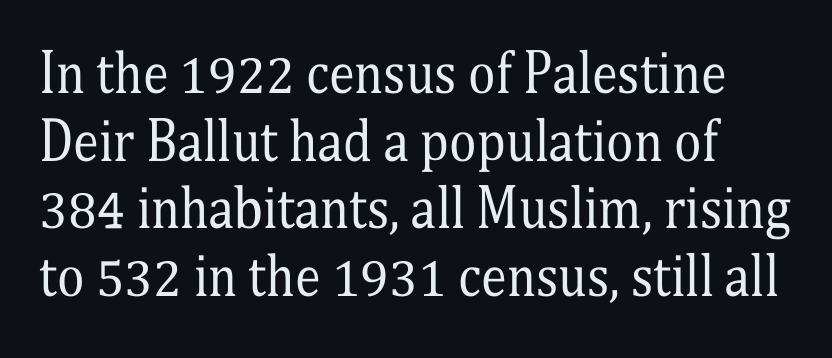
{"serif": "yes", "italic": "no", "bold": "no", "weight": "regular", "width": "condensed", "stroke_contrast": "medium", "x_height": "medium", "monospaced": "no", "underline": "no", "align": "left", "line_spacing": "normal", "line_spacing_ratio": 1.3, "letter_spacing": "normal", "letter_spacing_em": 0.0, "glyph_px": 52}
